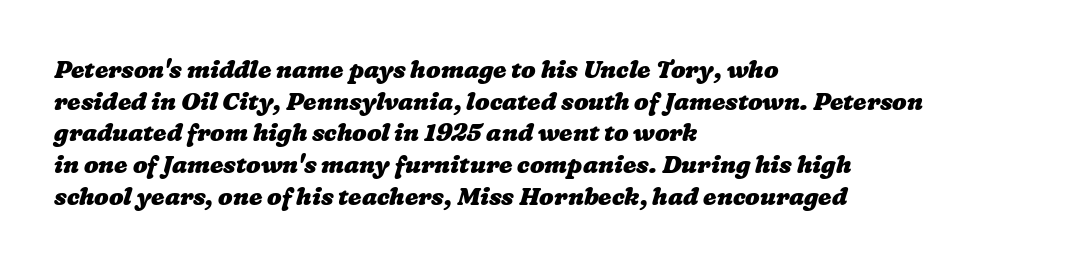
The image shows 24 px bold type; set left-aligned, normal line spacing (1.32x), normal letter spacing, not underlined.
